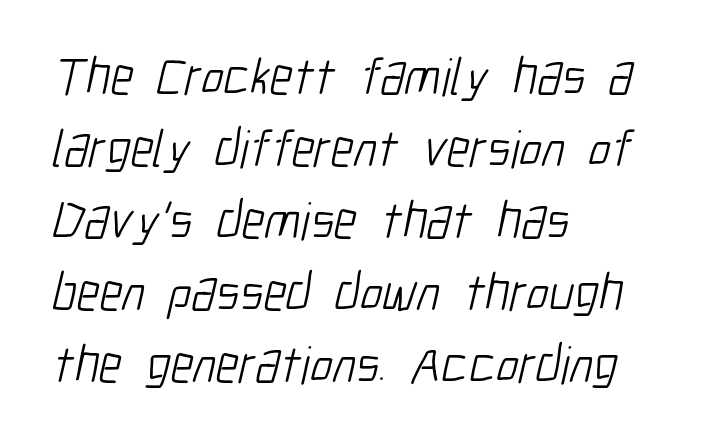
Q: Is the text bold? A: No.
Q: Is the typeface a serif or a sans-serif typeface? A: Sans-serif.
Q: Is the text underlined? A: No.
Q: How is the paragraph aligned? A: Left-aligned.
Q: Is the spacing between letters normal or unusually wide? A: Normal.
Q: Is the spacing between lines tight, normal or loose? A: Normal.
Q: Width (condensed, normal, or wide)? A: Condensed.
Q: Stroke contrast? A: Low.
Q: x-height? A: Medium.
Q: Monospaced? A: No.
